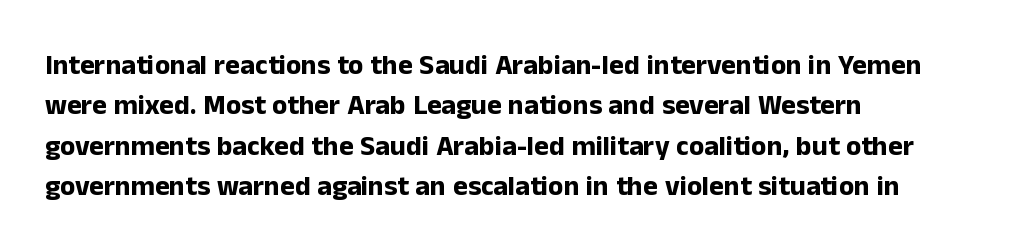
Q: Is the text bold? A: Yes.
Q: Is the text italic (slanted)? A: No, it is upright.
Q: Is the typeface a serif or a sans-serif typeface? A: Sans-serif.
Q: Is the text underlined? A: No.
Q: How is the paragraph aligned? A: Left-aligned.
Q: Is the spacing between letters normal or unusually wide? A: Normal.
Q: Is the spacing between lines tight, normal or loose? A: Normal.
Q: Width (condensed, normal, or wide)? A: Normal.
Q: Stroke contrast? A: Low.
Q: x-height? A: Medium.
Q: Monospaced? A: No.
